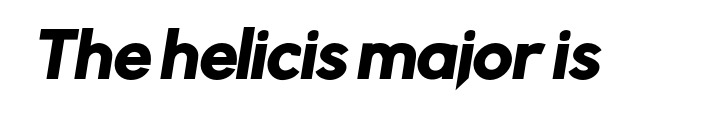
Q: Is the typeface a serif or a sans-serif typeface? A: Sans-serif.
Q: Is the text underlined? A: No.
Q: Is the spacing between letters normal or unusually wide? A: Normal.
Q: Width (condensed, normal, or wide)? A: Normal.
Q: Stroke contrast? A: Low.
Q: x-height? A: Medium.
Q: Monospaced? A: No.
